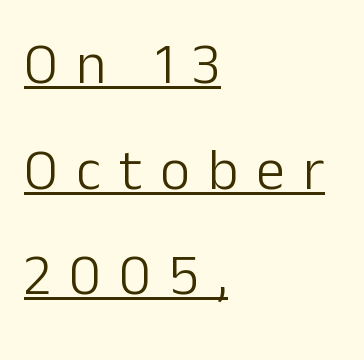
Words appear elongated and porous because spacing is wide. Caption: lettering with a line underneath. You could not count columns in this text — the font is proportionally spaced. Nope, not italic — everything's standing straight. In terms of letterform style, serifs are entirely absent. Unbolded letterforms with no extra heft.
